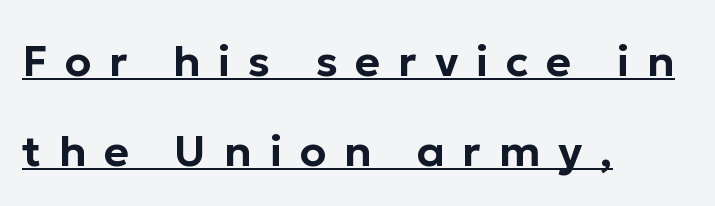
Q: Is the text italic (slanted)? A: No, it is upright.
Q: Is the typeface a serif or a sans-serif typeface? A: Sans-serif.
Q: Is the text underlined? A: Yes.
Q: How is the paragraph aligned? A: Left-aligned.
Q: Is the spacing between letters normal or unusually wide? A: Unusually wide.
Q: Is the spacing between lines tight, normal or loose? A: Loose.
Q: Width (condensed, normal, or wide)? A: Normal.
Q: Stroke contrast? A: Low.
Q: x-height? A: Medium.
Q: Monospaced? A: No.
